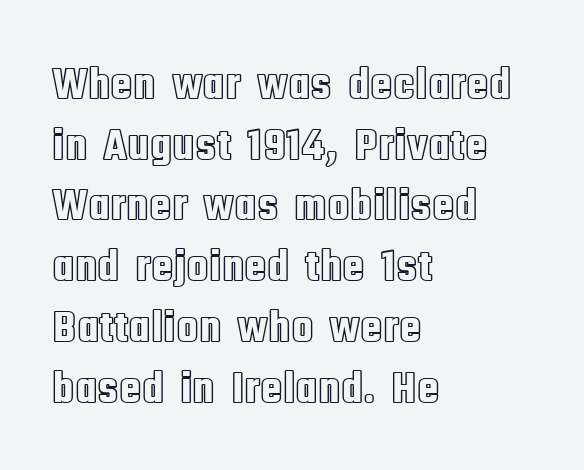
{"italic": "no", "width": "condensed", "x_height": "large", "monospaced": "no", "underline": "no", "align": "left", "line_spacing": "normal", "line_spacing_ratio": 1.32, "letter_spacing": "normal", "letter_spacing_em": 0.0, "glyph_px": 46}
